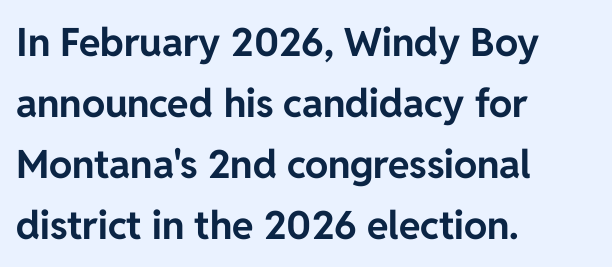
Q: Is the text bold? A: Yes.
Q: Is the text italic (slanted)? A: No, it is upright.
Q: Is the typeface a serif or a sans-serif typeface? A: Sans-serif.
Q: Is the text underlined? A: No.
Q: How is the paragraph aligned? A: Left-aligned.
Q: Is the spacing between letters normal or unusually wide? A: Normal.
Q: Is the spacing between lines tight, normal or loose? A: Normal.
Q: Width (condensed, normal, or wide)? A: Normal.
Q: Stroke contrast? A: Low.
Q: x-height? A: Medium.
Q: Monospaced? A: No.
